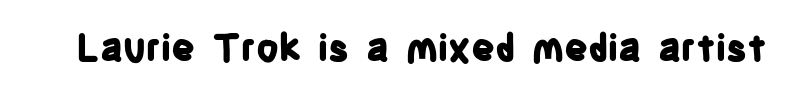
Q: Is the text bold? A: Yes.
Q: Is the text italic (slanted)? A: No, it is upright.
Q: Is the typeface a serif or a sans-serif typeface? A: Sans-serif.
Q: Is the text underlined? A: No.
Q: Is the spacing between letters normal or unusually wide? A: Normal.
Q: Width (condensed, normal, or wide)? A: Condensed.
Q: Stroke contrast? A: Low.
Q: x-height? A: Large.
Q: Monospaced? A: No.
